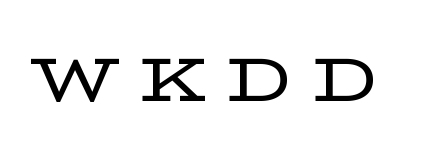
{"serif": "yes", "italic": "no", "width": "wide", "stroke_contrast": "low", "x_height": "medium", "monospaced": "no", "underline": "no", "letter_spacing": "wide", "letter_spacing_em": 0.33, "glyph_px": 62}
